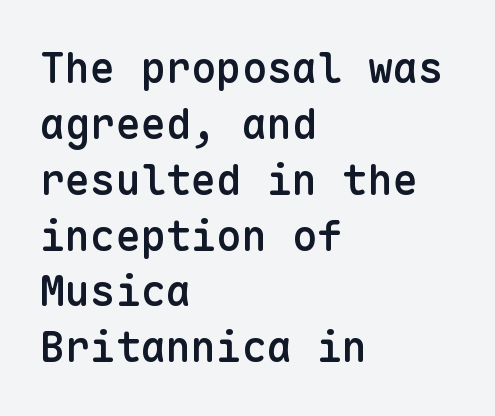
The image shows 42 px semibold sans-serif type, upright, monospaced; set left-aligned, normal line spacing (1.33x), normal letter spacing, not underlined; low stroke contrast and a medium x-height.
